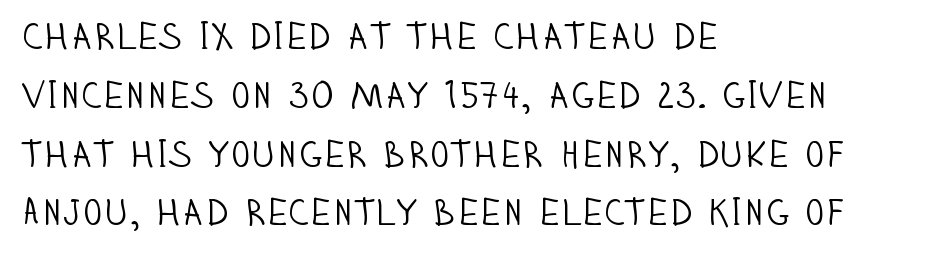
{"serif": "no", "italic": "no", "bold": "no", "weight": "light", "width": "condensed", "stroke_contrast": "low", "x_height": "large", "monospaced": "no", "underline": "no", "align": "left", "line_spacing": "normal", "line_spacing_ratio": 1.59, "letter_spacing": "normal", "letter_spacing_em": 0.0, "glyph_px": 37}
